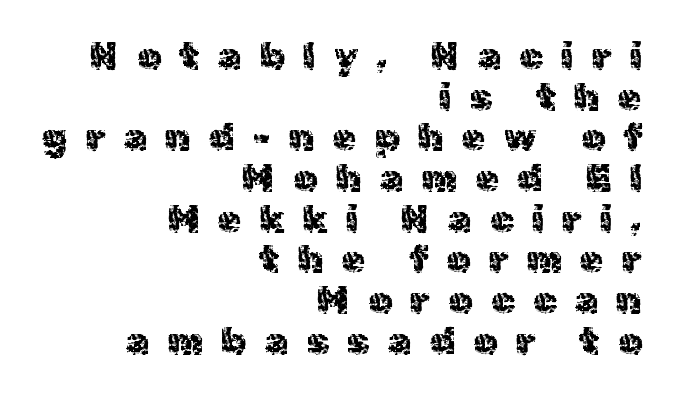
The image shows 38 px sans-serif type, upright; set right-aligned, tight line spacing (1.07x), unusually wide letter spacing (+0.48 em), not underlined; a medium x-height.
